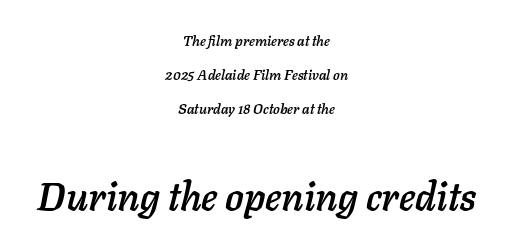
{"italic": "yes", "lean": "right", "slant_degrees": 11, "width": "normal", "stroke_contrast": "low", "x_height": "medium", "monospaced": "no", "underline": "no", "align": "center", "line_spacing": "loose", "line_spacing_ratio": 2.43, "letter_spacing": "normal", "letter_spacing_em": 0.0, "larger_block": "second", "size_ratio": 2.79, "glyph_px": 39}
